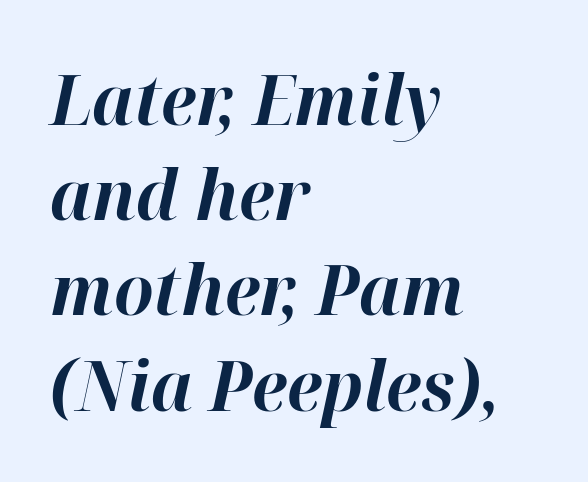
The image shows 70 px bold type, italic (leaning right); set left-aligned, normal line spacing (1.36x), normal letter spacing, not underlined; high stroke contrast and a medium x-height.
